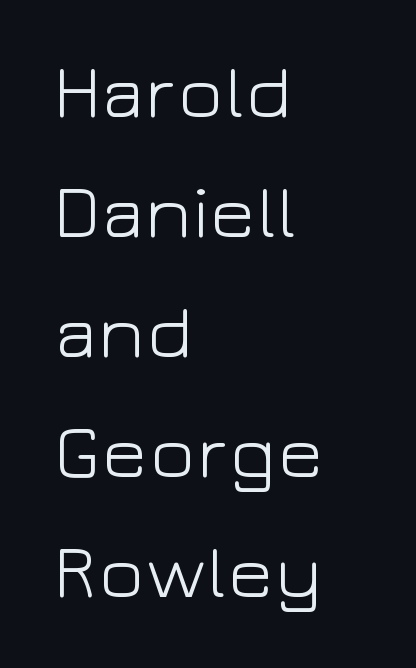
{"serif": "no", "italic": "no", "bold": "no", "weight": "light", "width": "wide", "stroke_contrast": "low", "x_height": "medium", "monospaced": "no", "underline": "no", "align": "left", "line_spacing": "normal", "line_spacing_ratio": 1.58, "letter_spacing": "normal", "letter_spacing_em": 0.0, "glyph_px": 76}
